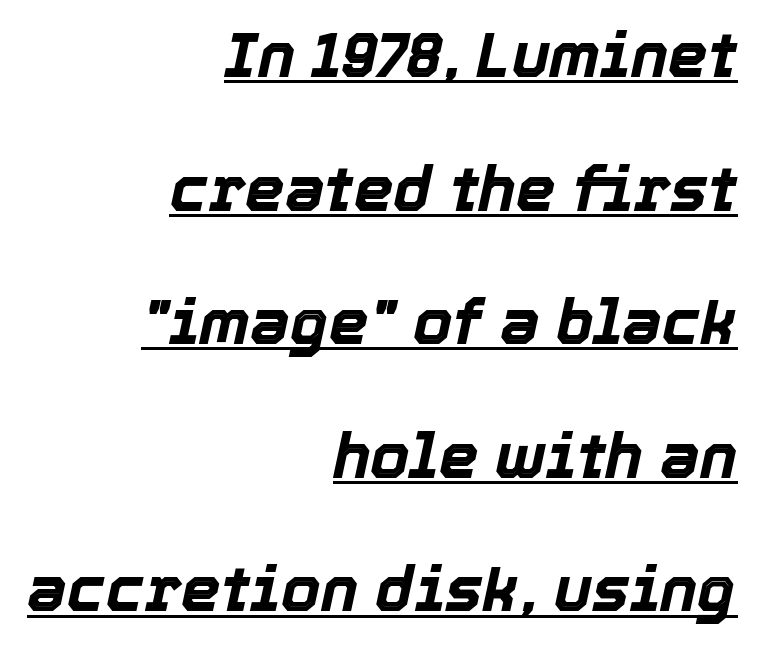
Q: Is the text bold? A: Yes.
Q: Is the text italic (slanted)? A: Yes, it leans right by about 12 degrees.
Q: Is the text underlined? A: Yes.
Q: How is the paragraph aligned? A: Right-aligned.
Q: Is the spacing between letters normal or unusually wide? A: Normal.
Q: Is the spacing between lines tight, normal or loose? A: Loose.
Q: Width (condensed, normal, or wide)? A: Normal.
Q: x-height? A: Medium.
Q: Monospaced? A: No.
